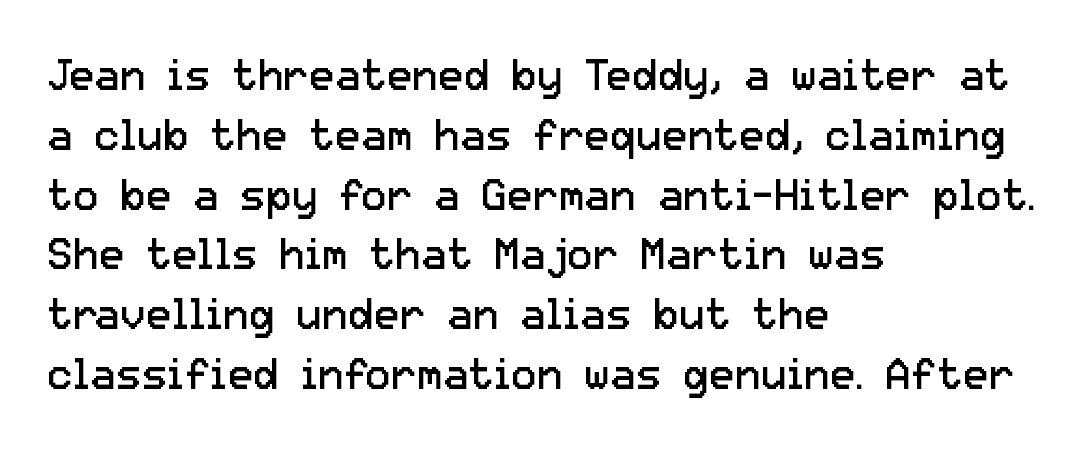
Q: Is the text bold? A: No.
Q: Is the text italic (slanted)? A: No, it is upright.
Q: Is the typeface a serif or a sans-serif typeface? A: Sans-serif.
Q: Is the text underlined? A: No.
Q: How is the paragraph aligned? A: Left-aligned.
Q: Is the spacing between letters normal or unusually wide? A: Normal.
Q: Is the spacing between lines tight, normal or loose? A: Normal.
Q: Width (condensed, normal, or wide)? A: Normal.
Q: Stroke contrast? A: Low.
Q: x-height? A: Medium.
Q: Monospaced? A: No.
